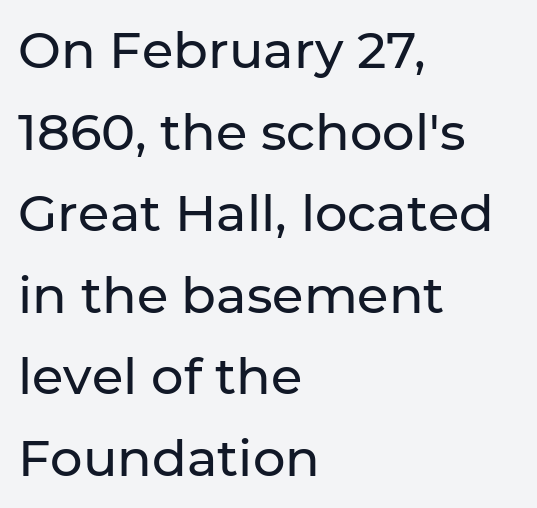
Q: Is the text italic (slanted)? A: No, it is upright.
Q: Is the typeface a serif or a sans-serif typeface? A: Sans-serif.
Q: Is the text underlined? A: No.
Q: How is the paragraph aligned? A: Left-aligned.
Q: Is the spacing between letters normal or unusually wide? A: Normal.
Q: Is the spacing between lines tight, normal or loose? A: Normal.
Q: Width (condensed, normal, or wide)? A: Normal.
Q: Stroke contrast? A: Low.
Q: x-height? A: Medium.
Q: Monospaced? A: No.
